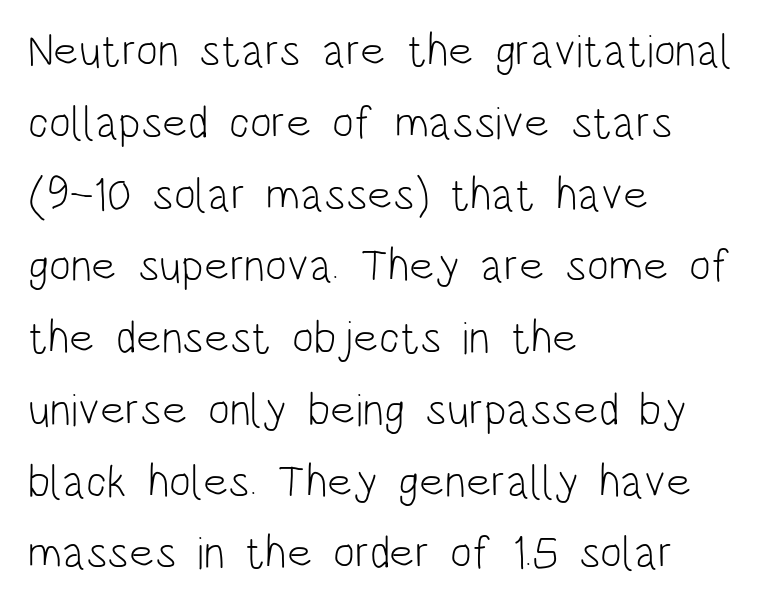
Q: Is the text bold? A: No.
Q: Is the text italic (slanted)? A: No, it is upright.
Q: Is the typeface a serif or a sans-serif typeface? A: Sans-serif.
Q: Is the text underlined? A: No.
Q: How is the paragraph aligned? A: Left-aligned.
Q: Is the spacing between letters normal or unusually wide? A: Normal.
Q: Is the spacing between lines tight, normal or loose? A: Normal.
Q: Width (condensed, normal, or wide)? A: Condensed.
Q: Stroke contrast? A: Low.
Q: x-height? A: Large.
Q: Monospaced? A: No.
